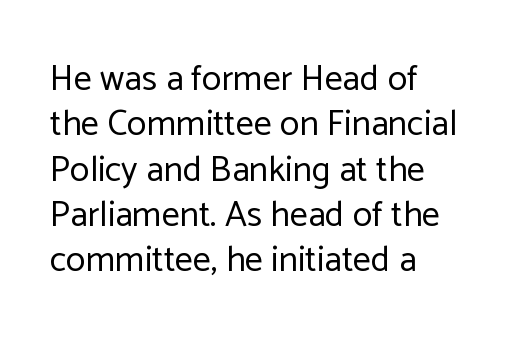
The image shows 36 px regular-weight sans-serif type, upright; set left-aligned, normal line spacing (1.26x), normal letter spacing, not underlined; low stroke contrast and a medium x-height.
